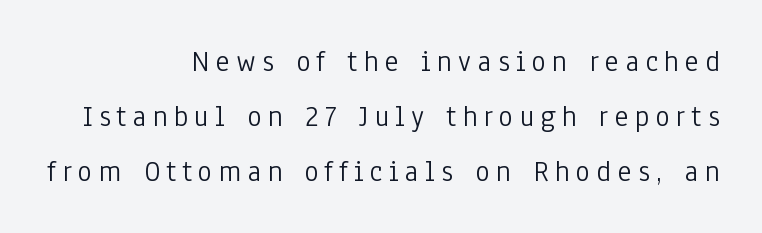
{"serif": "no", "italic": "no", "bold": "no", "weight": "light", "width": "condensed", "stroke_contrast": "low", "x_height": "medium", "monospaced": "no", "underline": "no", "align": "right", "line_spacing_ratio": 1.83, "letter_spacing": "wide", "letter_spacing_em": 0.21, "glyph_px": 30}
